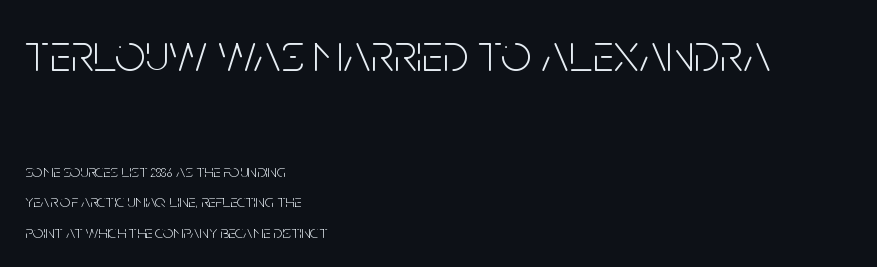
{"serif": "no", "italic": "no", "bold": "no", "weight": "light", "width": "condensed", "stroke_contrast": "low", "x_height": "large", "monospaced": "no", "underline": "no", "align": "left", "line_spacing_ratio": 1.71, "letter_spacing": "normal", "letter_spacing_em": 0.0, "larger_block": "first", "size_ratio": 3.0, "glyph_px": 54}
